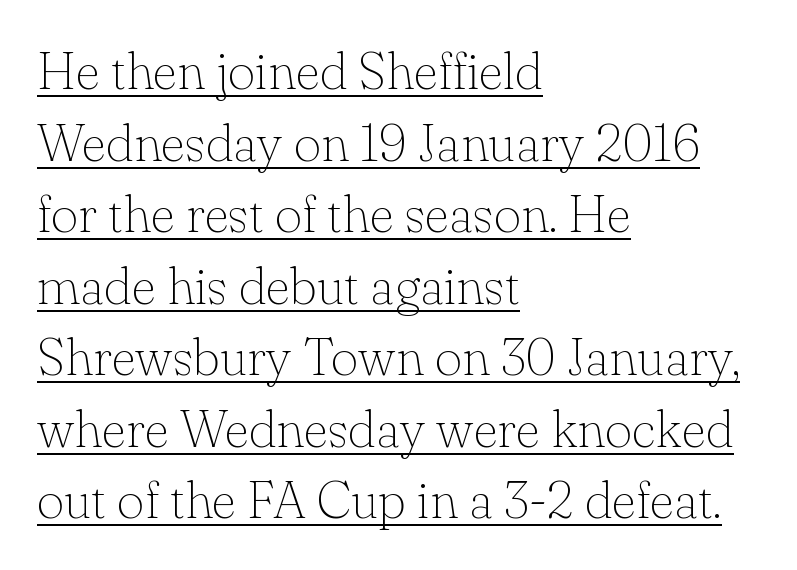
The image shows 53 px thin serif type, upright; set left-aligned, normal line spacing (1.35x), normal letter spacing, underlined; low stroke contrast and a small x-height.
